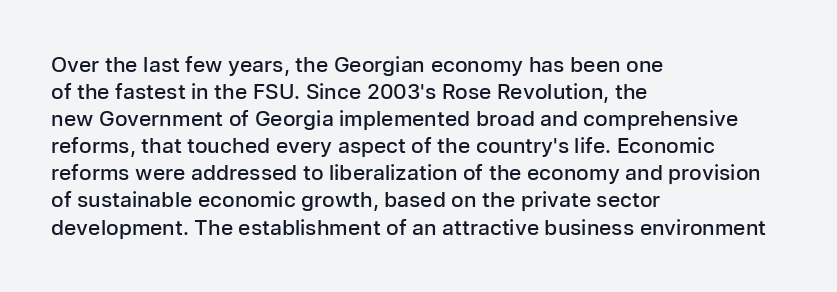
{"italic": "no", "bold": "semi", "underline": "no", "align": "left", "line_spacing": "normal", "line_spacing_ratio": 1.29, "letter_spacing": "normal", "letter_spacing_em": 0.0, "glyph_px": 21}
